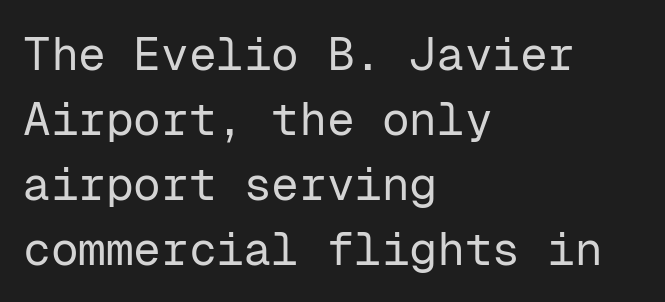
Honestly, the row spacing looks completely unremarkable. The face used here is rendered with its standard letterfit. Summary of weight: not heavy and not bold. Observe the absence of serifs on each vertical stroke in this sample. The face used here is monospaced, like something from a code editor. The letters stand straight up with perfectly vertical stems.
